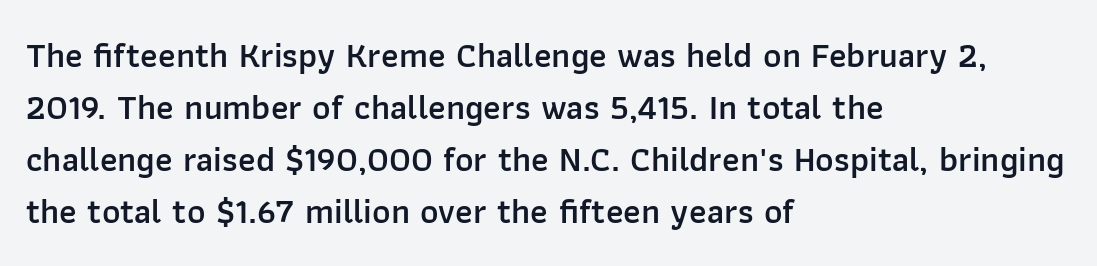
{"serif": "no", "italic": "no", "bold": "semi", "weight": "semibold", "width": "normal", "stroke_contrast": "low", "x_height": "medium", "monospaced": "no", "underline": "no", "align": "left", "line_spacing": "normal", "line_spacing_ratio": 1.49, "letter_spacing": "normal", "letter_spacing_em": 0.0, "glyph_px": 35}
